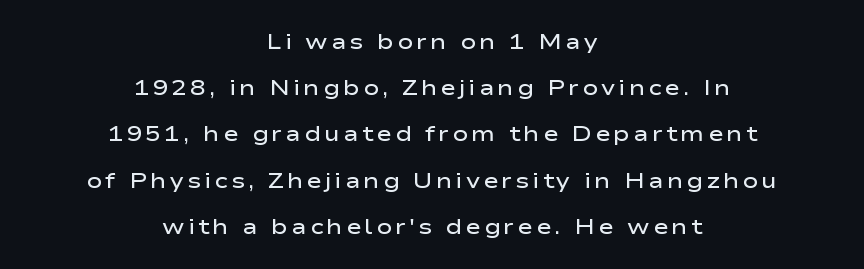
The image shows 21 px text type, upright; set centered, loose line spacing (2.2x), not underlined.
